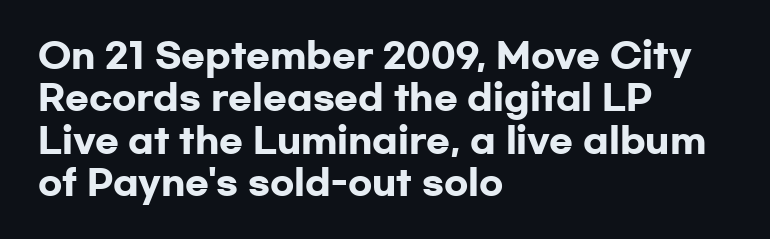
{"serif": "no", "italic": "no", "bold": "yes", "weight": "heavy", "width": "wide", "stroke_contrast": "low", "x_height": "medium", "monospaced": "no", "underline": "no", "align": "left", "line_spacing_ratio": 1.21, "letter_spacing": "normal", "letter_spacing_em": 0.0, "glyph_px": 35}
